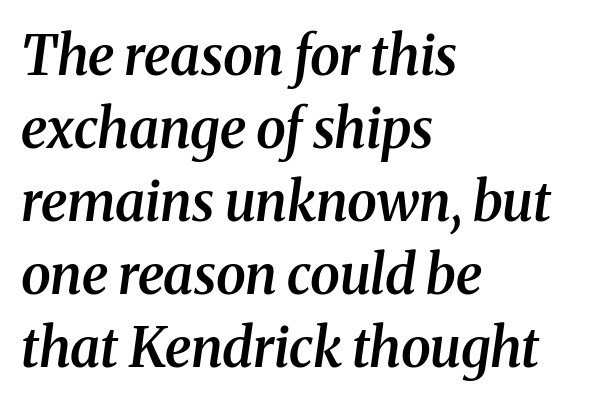
{"serif": "yes", "italic": "yes", "lean": "right", "slant_degrees": 8, "bold": "semi", "weight": "semibold", "width": "normal", "stroke_contrast": "medium", "x_height": "medium", "monospaced": "no", "underline": "no", "align": "left", "line_spacing": "normal", "line_spacing_ratio": 1.35, "letter_spacing": "normal", "letter_spacing_em": 0.0, "glyph_px": 54}
